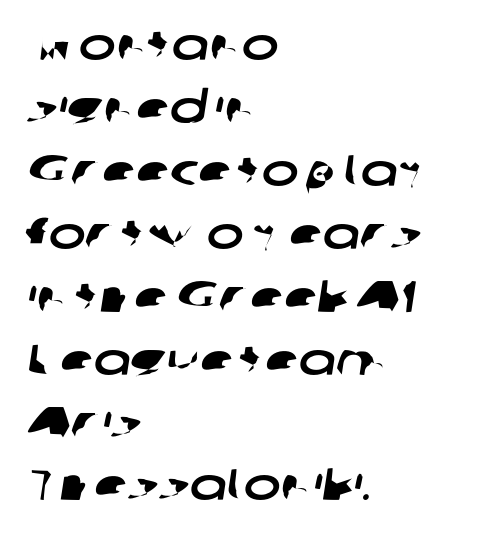
{"serif": "no", "width": "wide", "stroke_contrast": "low", "x_height": "medium", "monospaced": "no", "underline": "no", "align": "left", "line_spacing": "normal", "line_spacing_ratio": 1.43, "letter_spacing": "normal", "letter_spacing_em": 0.0, "glyph_px": 44}
